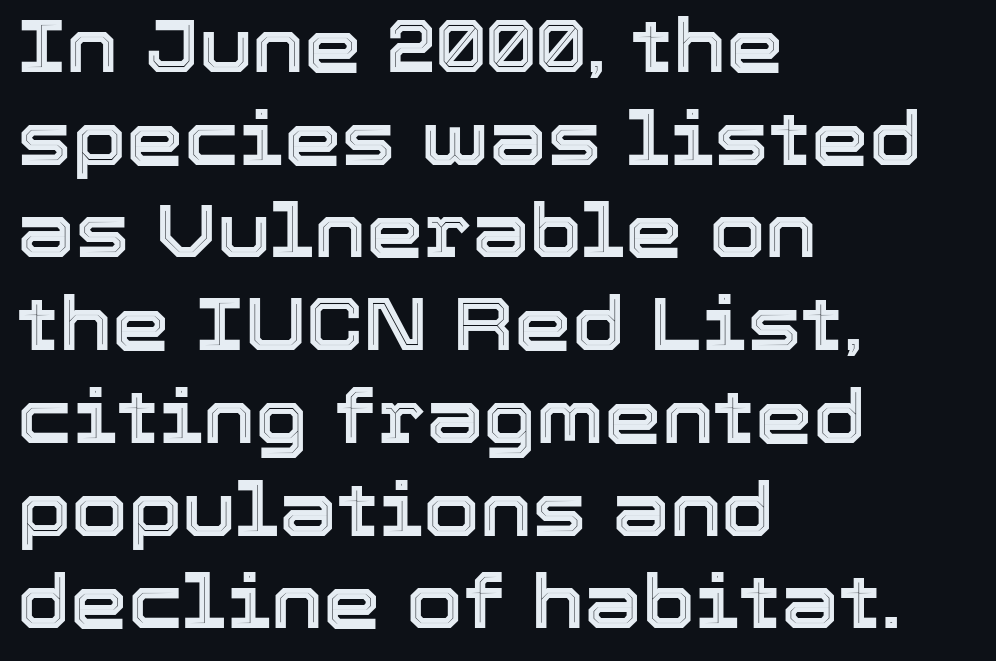
Just letters on the line, the space beneath them empty. This rendering uses left alignment, leaving the right contour irregular. Regarding leading, the lines here are spaced in the standard way. The face used here is proportionally spaced, like ordinary book or web type. Inter-character spacing is left at the font's built-in metrics.
